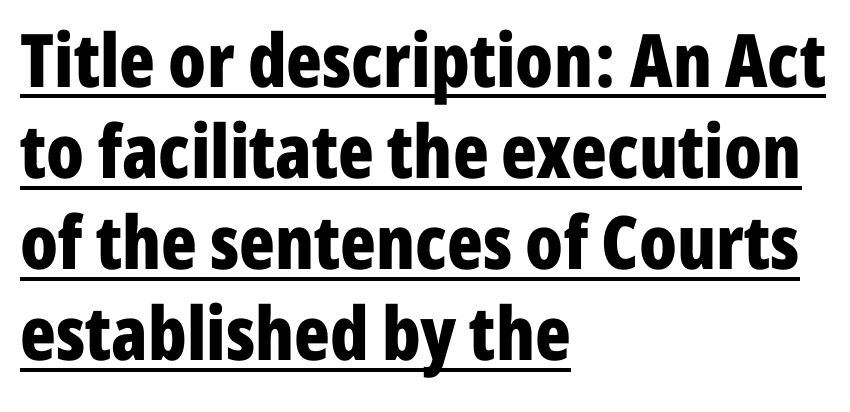
Q: Is the text bold? A: Yes.
Q: Is the text italic (slanted)? A: No, it is upright.
Q: Is the typeface a serif or a sans-serif typeface? A: Sans-serif.
Q: Is the text underlined? A: Yes.
Q: How is the paragraph aligned? A: Left-aligned.
Q: Is the spacing between letters normal or unusually wide? A: Normal.
Q: Width (condensed, normal, or wide)? A: Condensed.
Q: Stroke contrast? A: Low.
Q: x-height? A: Medium.
Q: Monospaced? A: No.
